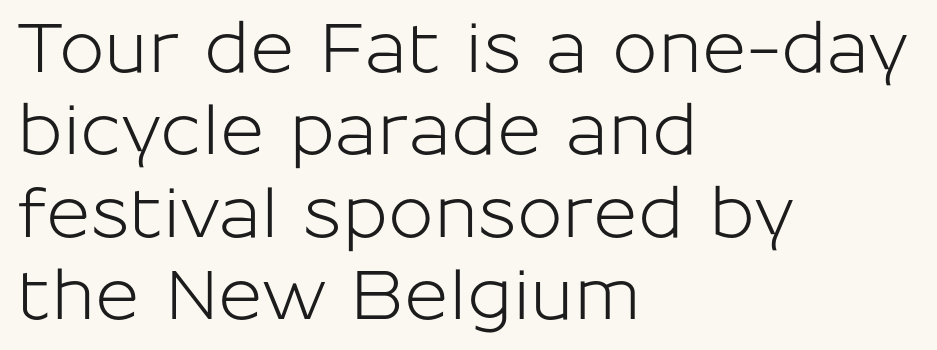
Q: Is the text italic (slanted)? A: No, it is upright.
Q: Is the typeface a serif or a sans-serif typeface? A: Sans-serif.
Q: Is the text underlined? A: No.
Q: How is the paragraph aligned? A: Left-aligned.
Q: Is the spacing between letters normal or unusually wide? A: Normal.
Q: Width (condensed, normal, or wide)? A: Normal.
Q: Stroke contrast? A: Low.
Q: x-height? A: Medium.
Q: Monospaced? A: No.
